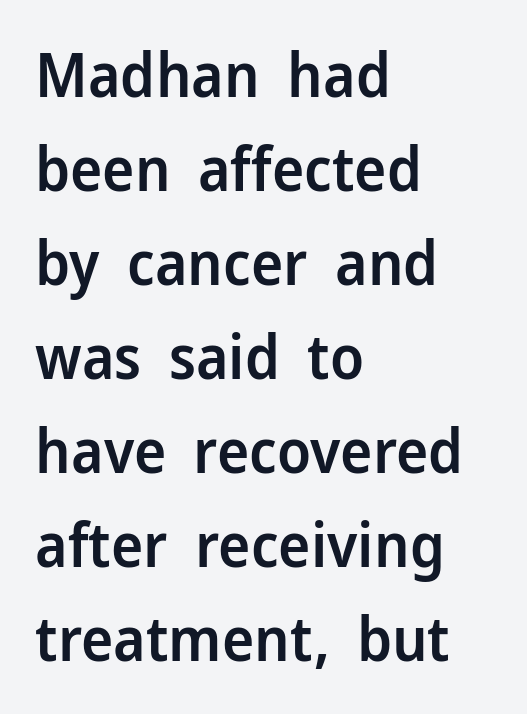
The image shows 61 px semibold sans-serif type, upright; set left-aligned, normal line spacing (1.54x), normal letter spacing, not underlined; low stroke contrast and a medium x-height.
